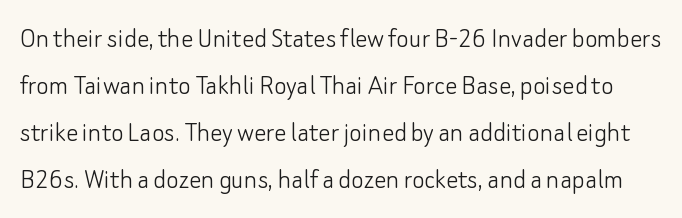
Nobody drew a line under any word here. Glyph-to-glyph distance matches everyday printed text. The typography opts for an upright posture over an oblique one. Each letter's strokes conclude bluntly, with no projecting serifs. The typesetting does not lean heavy: it is not bold.
